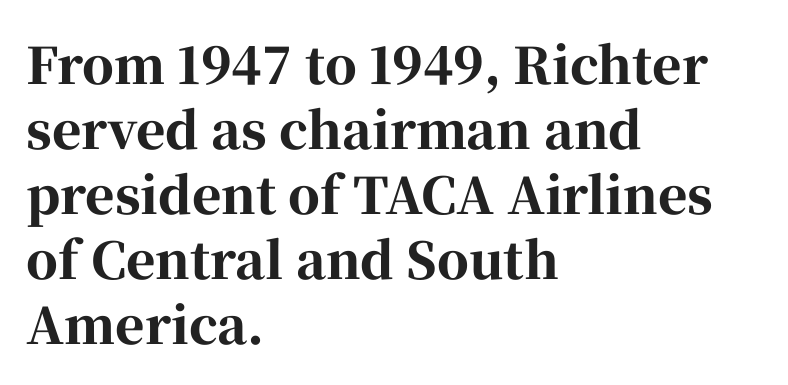
{"serif": "yes", "italic": "no", "bold": "yes", "weight": "bold", "width": "normal", "stroke_contrast": "high", "x_height": "medium", "monospaced": "no", "underline": "no", "align": "left", "line_spacing": "normal", "line_spacing_ratio": 1.3, "letter_spacing": "normal", "letter_spacing_em": 0.0, "glyph_px": 50}
